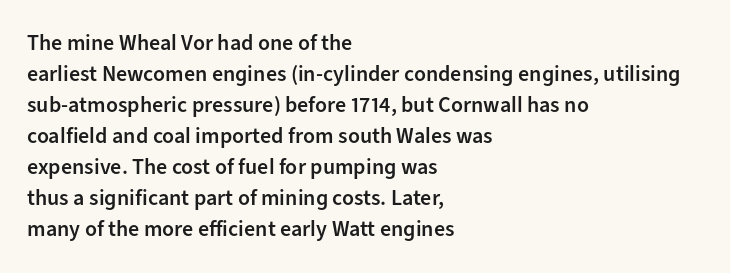
Q: Is the text bold? A: Semi-bold.
Q: Is the text italic (slanted)? A: No, it is upright.
Q: Is the text underlined? A: No.
Q: How is the paragraph aligned? A: Left-aligned.
Q: Is the spacing between letters normal or unusually wide? A: Normal.
Q: Is the spacing between lines tight, normal or loose? A: Normal.
